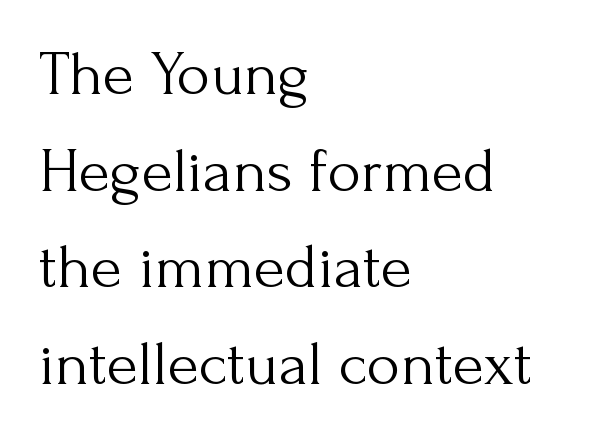
Q: Is the text bold? A: No.
Q: Is the text italic (slanted)? A: No, it is upright.
Q: Is the typeface a serif or a sans-serif typeface? A: Serif.
Q: Is the text underlined? A: No.
Q: How is the paragraph aligned? A: Left-aligned.
Q: Is the spacing between letters normal or unusually wide? A: Normal.
Q: Is the spacing between lines tight, normal or loose? A: Normal.
Q: Width (condensed, normal, or wide)? A: Normal.
Q: Stroke contrast? A: Medium.
Q: x-height? A: Small.
Q: Monospaced? A: No.
